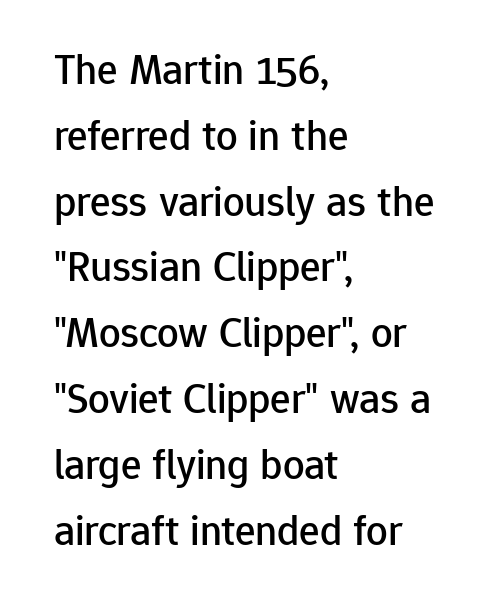
The face used here is proportionally spaced, like ordinary book or web type. Stroke terminals: plain, sans-serif. Baseline-to-baseline distance is the conventional proportion of letter height. Tall strokes in this sample are plumb rather than angled. The line texture is even and compact thanks to regular tracking.
